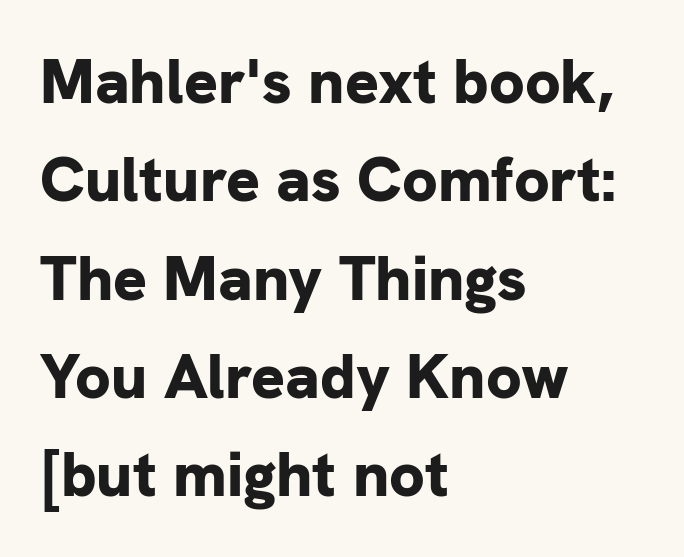
Q: Is the text bold? A: Yes.
Q: Is the text italic (slanted)? A: No, it is upright.
Q: Is the typeface a serif or a sans-serif typeface? A: Sans-serif.
Q: Is the text underlined? A: No.
Q: How is the paragraph aligned? A: Left-aligned.
Q: Is the spacing between letters normal or unusually wide? A: Normal.
Q: Is the spacing between lines tight, normal or loose? A: Normal.
Q: Width (condensed, normal, or wide)? A: Normal.
Q: Stroke contrast? A: Low.
Q: x-height? A: Medium.
Q: Monospaced? A: No.
